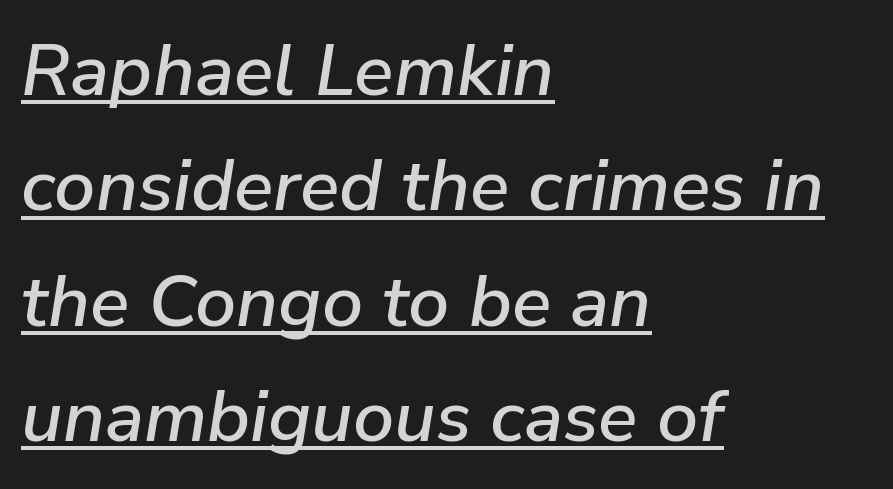
{"italic": "yes", "lean": "right", "slant_degrees": 9, "width": "normal", "stroke_contrast": "low", "x_height": "medium", "monospaced": "no", "underline": "yes", "align": "left", "line_spacing": "normal", "line_spacing_ratio": 1.58, "letter_spacing": "normal", "letter_spacing_em": 0.0, "glyph_px": 73}
